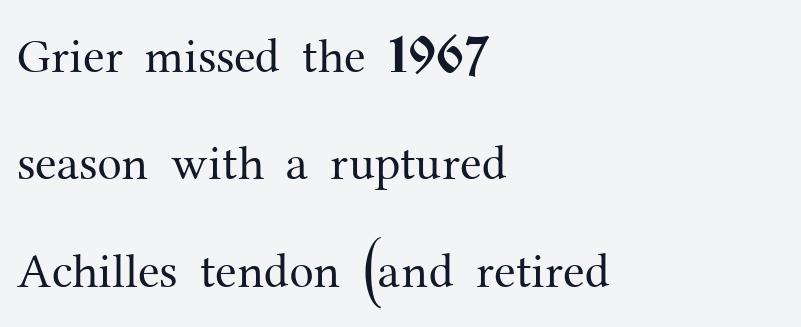
The image shows 49 px regular-weight serif type, upright; set left-aligned, loose line spacing (2.19x), normal letter spacing, not underlined; medium stroke contrast and a medium x-height.
